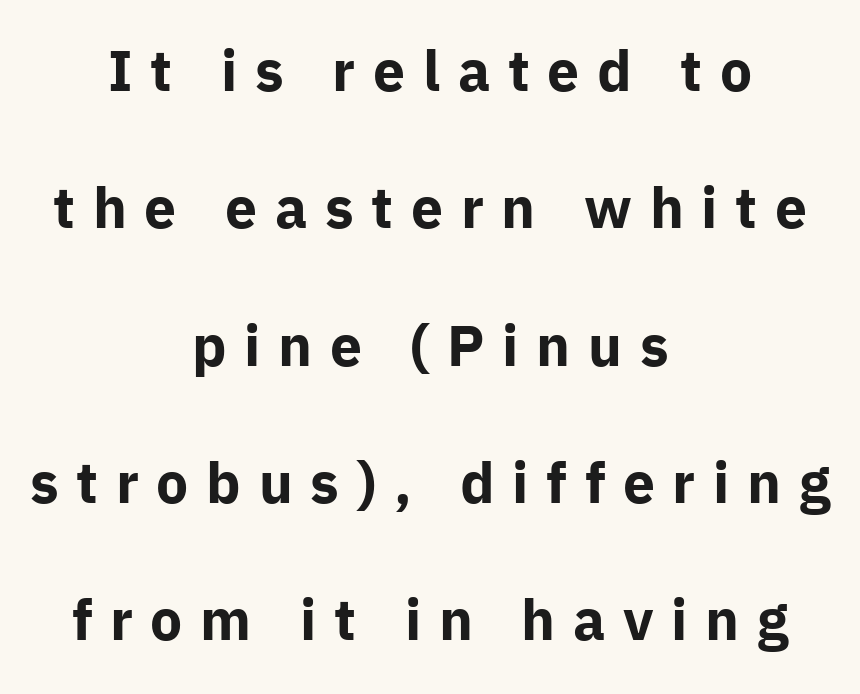
Q: Is the text bold? A: Yes.
Q: Is the text italic (slanted)? A: No, it is upright.
Q: Is the typeface a serif or a sans-serif typeface? A: Sans-serif.
Q: Is the text underlined? A: No.
Q: How is the paragraph aligned? A: Centered.
Q: Is the spacing between letters normal or unusually wide? A: Unusually wide.
Q: Is the spacing between lines tight, normal or loose? A: Loose.
Q: Width (condensed, normal, or wide)? A: Normal.
Q: Stroke contrast? A: Low.
Q: x-height? A: Medium.
Q: Monospaced? A: No.
